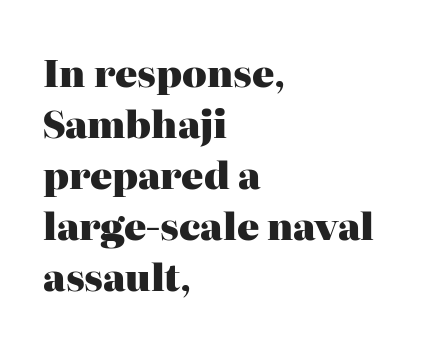
The setting favours the left margin, as ordinary paragraphs usually do. Words appear dense and cohesive because spacing is normal. The font is running at its bold setting. Plain, unruled lines of type. Vertical strokes here are truly vertical.
